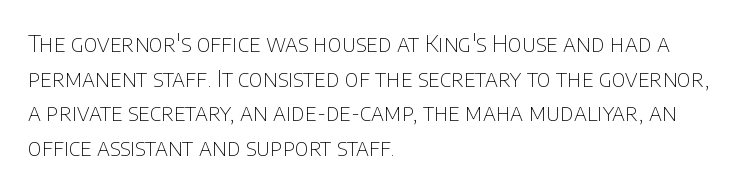
Q: Is the text bold? A: No.
Q: Is the text italic (slanted)? A: No, it is upright.
Q: Is the text underlined? A: No.
Q: How is the paragraph aligned? A: Left-aligned.
Q: Is the spacing between letters normal or unusually wide? A: Normal.
Q: Is the spacing between lines tight, normal or loose? A: Normal.
